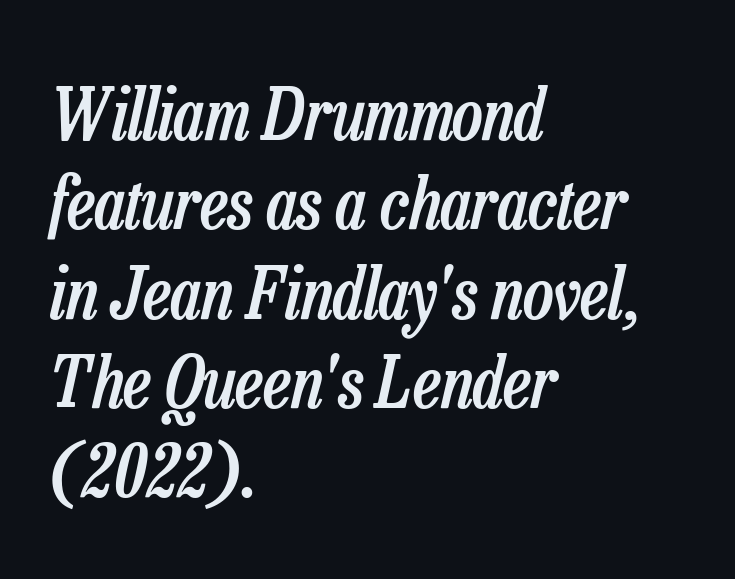
Q: Is the text bold? A: Semi-bold.
Q: Is the text italic (slanted)? A: Yes, it leans right by about 13 degrees.
Q: Is the text underlined? A: No.
Q: How is the paragraph aligned? A: Left-aligned.
Q: Is the spacing between letters normal or unusually wide? A: Normal.
Q: Width (condensed, normal, or wide)? A: Condensed.
Q: Stroke contrast? A: Low.
Q: x-height? A: Medium.
Q: Monospaced? A: No.
